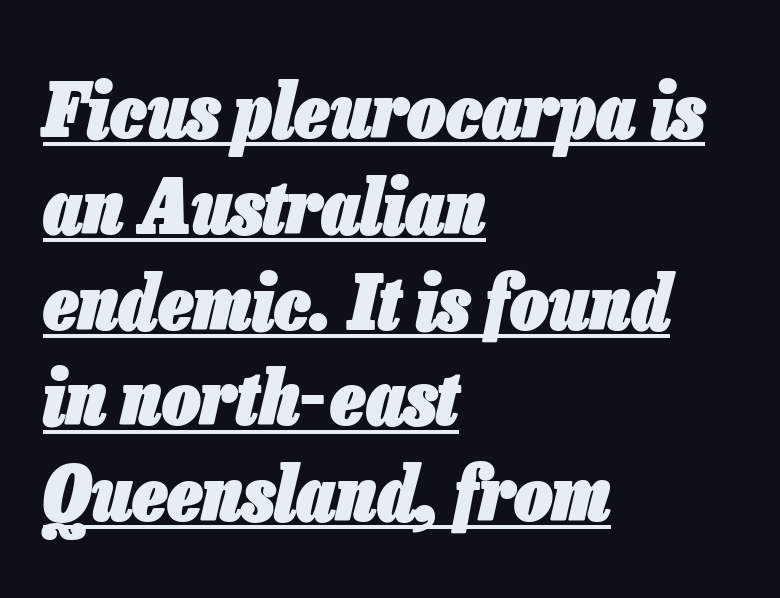
The image shows 76 px heavy, condensed type, italic (leaning right); set left-aligned, normal line spacing (1.26x), normal letter spacing, underlined; low stroke contrast and a medium x-height.
